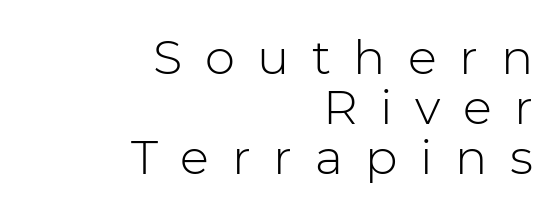
The image shows 48 px light sans-serif type, upright; set right-aligned, tight line spacing (1.04x), unusually wide letter spacing (+0.47 em), not underlined; low stroke contrast and a medium x-height.
